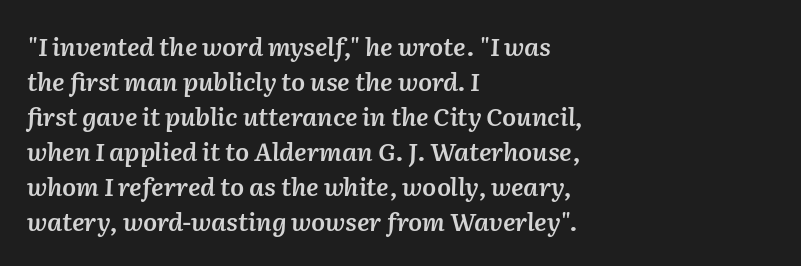
Anything drawn beneath the words? Only blank space. Does the weight exceed regular? Yes, but only to semibold. A typesetter would mark this as italic. Inter-character spacing is left at the font's built-in metrics.
